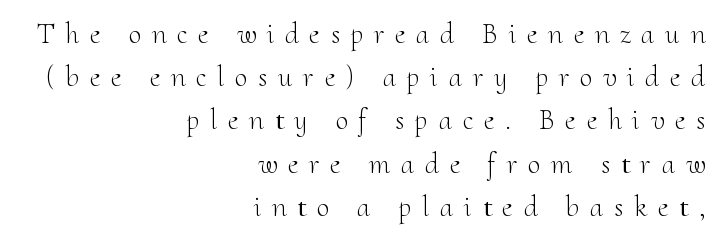
A typesetter would call this proportional, since set widths differ per character. Notice how descenders clear the ascenders below comfortably — that's standard leading. The lettering stays uniformly vertical, giving the passage a roman look. No heavy texture on the line: the type isn't bold.
